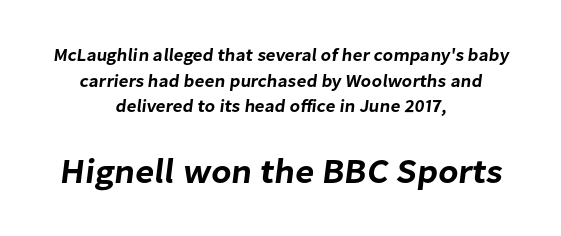
Between these two stacked blocks, the lower one wins on size. Check under the words: just untouched page. Are there feet on the stems? There aren't — it's a sans. Students, observe: this is what conventionally led text looks like. You could not count columns in this text — the font is proportionally spaced.
